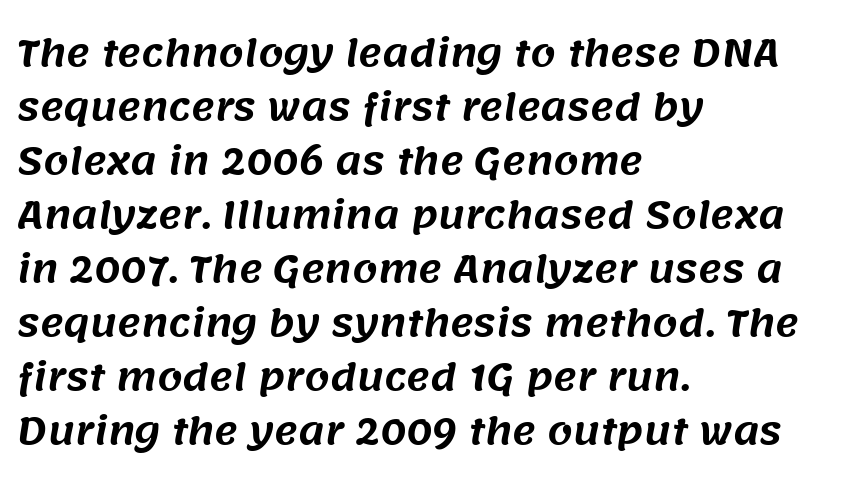
The image shows 36 px sans-serif type; set left-aligned, normal line spacing (1.5x), normal letter spacing, not underlined; medium stroke contrast and a large x-height.
